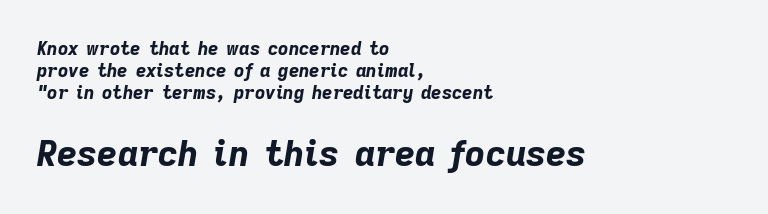
On the weight axis this lands at bold, roughly 700. Glyph-to-glyph distance matches everyday printed text. A student would call this left alignment; a typographer would say flush left, rag right. The gap between lines stays unmarked.
